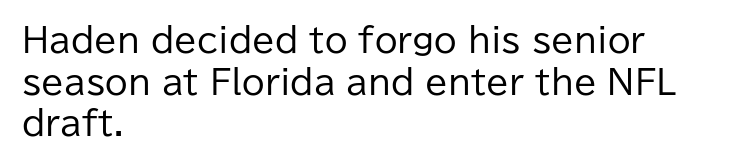
The weight would be labelled regular, book, light, or lighter still. These lines keep a tight, regular rhythm from letter to letter. The rendering uses natural spacing where letterforms have individual widths. A bare baseline throughout the passage. The typesetter chose a ragged-right arrangement here. The font's upright variant was chosen for this text.
